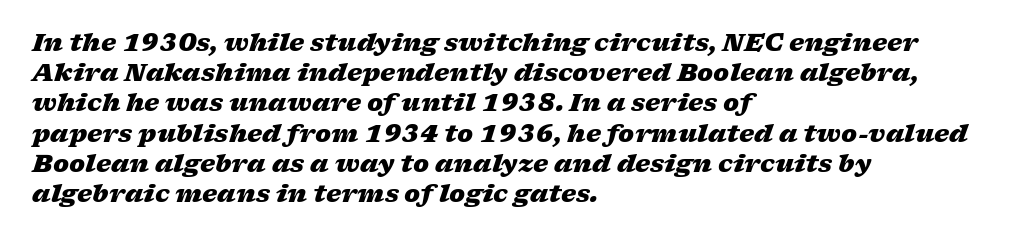
The image shows 24 px bold type, italic (leaning right); set left-aligned, normal line spacing (1.26x), normal letter spacing, not underlined.
